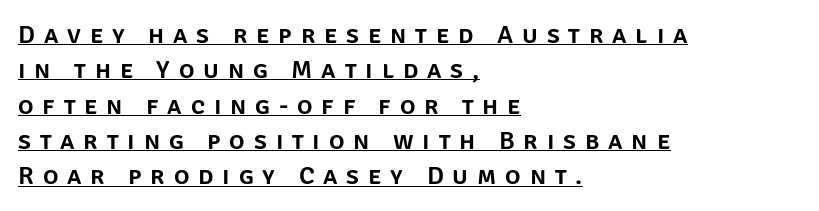
These lines were composed using upright roman letters. Left-aligned paragraph, ragged on the right. These lines sit exactly where default settings would place them. Emphasis is given by a line drawn under the lettering. The tracking jumps out immediately: characters are airy and widely separated.
